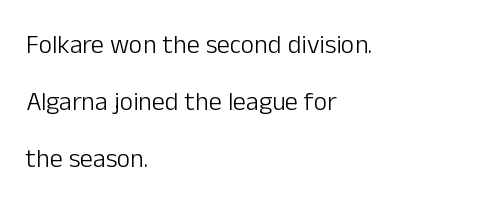
You could fit nearly another row in the gap between these rows. The passage shown is not bold in any degree. This is roman type, the default non-slanted kind. Is the block centered? No — it sits flush against the left margin. No extra tracking has been applied to these lines.
